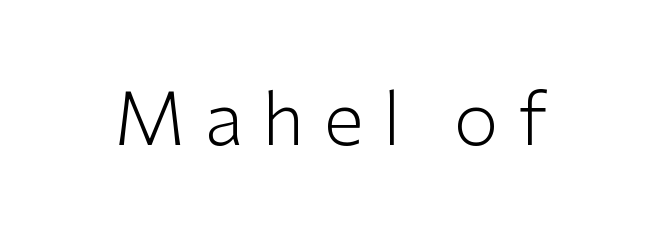
{"serif": "no", "italic": "no", "bold": "no", "weight": "light", "width": "normal", "stroke_contrast": "low", "x_height": "medium", "monospaced": "no", "underline": "no", "letter_spacing": "wide", "letter_spacing_em": 0.26, "glyph_px": 73}
